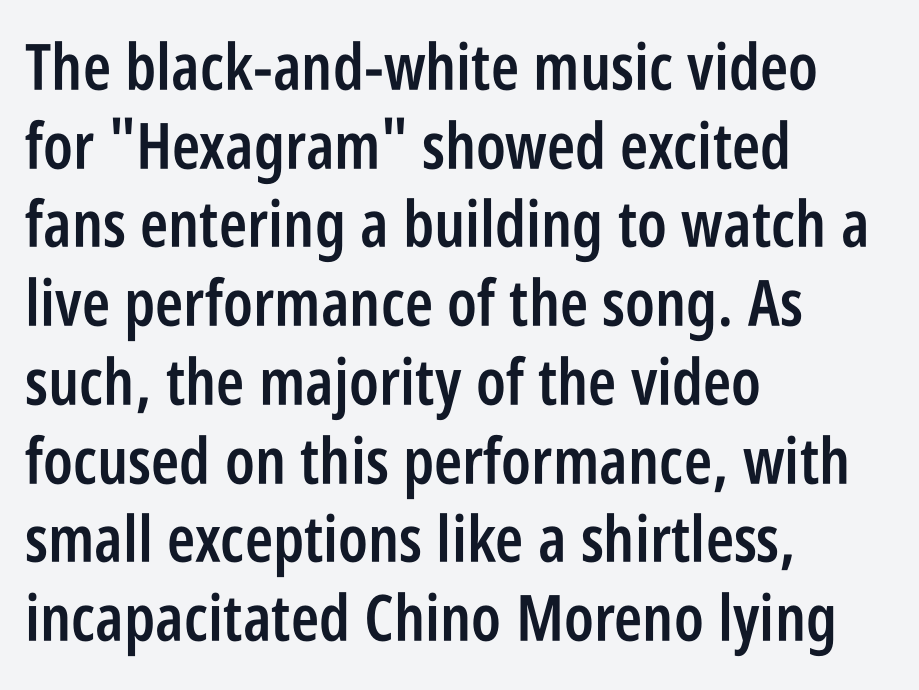
The image shows 64 px semibold, condensed sans-serif type, upright; set left-aligned, line spacing 1.23x, normal letter spacing, not underlined; low stroke contrast and a large x-height.
